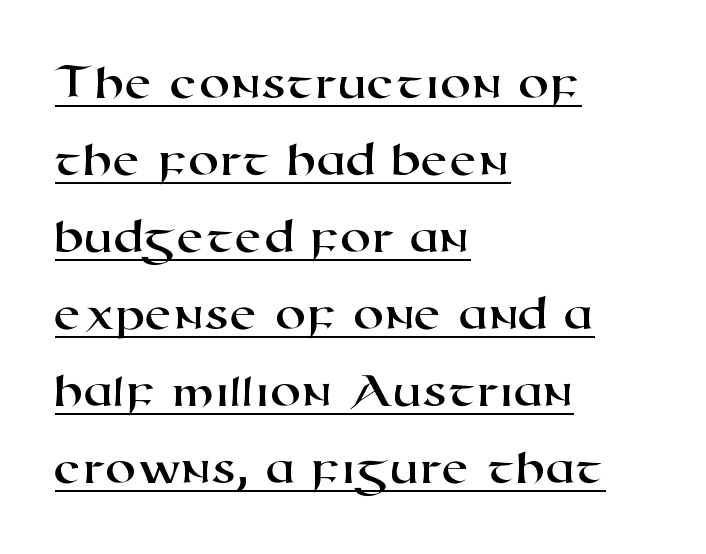
{"serif": "no", "width": "wide", "stroke_contrast": "high", "x_height": "medium", "monospaced": "no", "underline": "yes", "align": "left", "line_spacing": "normal", "line_spacing_ratio": 1.54, "letter_spacing": "normal", "letter_spacing_em": 0.0, "glyph_px": 50}
